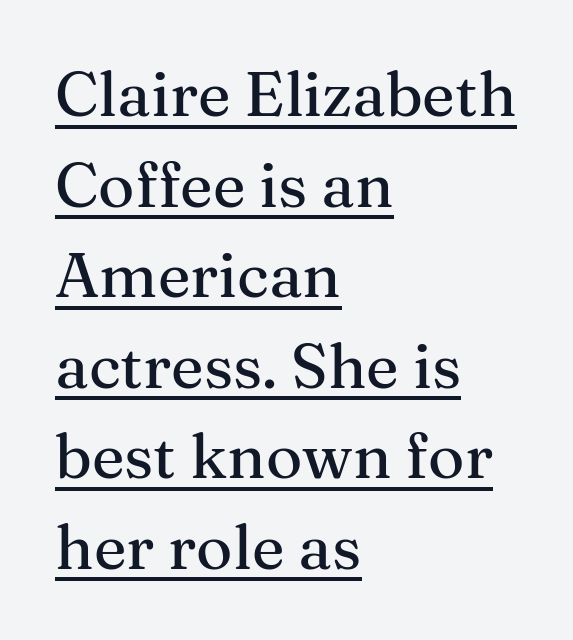
The glyphs are accompanied by a horizontal stroke just below them. If you drew a line through each stem, it would be perfectly vertical. A typesetter would call this zero additional tracking. Whoever set this chose a conventional vertical rhythm. The passage is arranged the way most books set body copy — flush left. The passage shown is typed in a proportional face where columns would drift.
